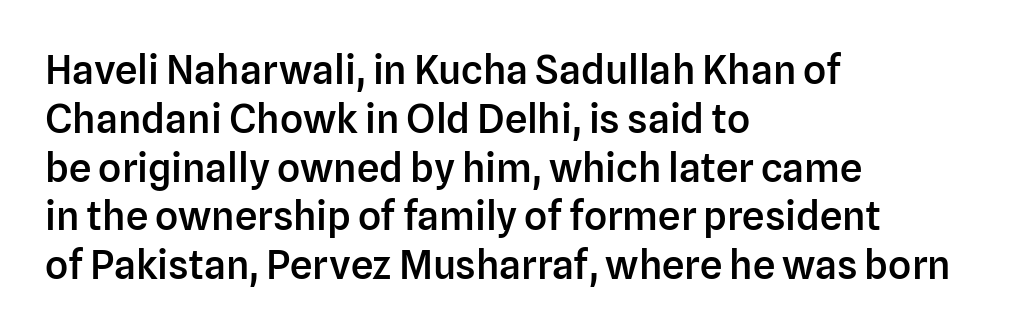
Underlining? Definitely not there. Summary of weight: moderately heavy, a semibold. Between one letter and the next there's only the usual sliver of space. Examine the stroke ends and you'll find no serifs. Do the letters lean? They stand straight.
